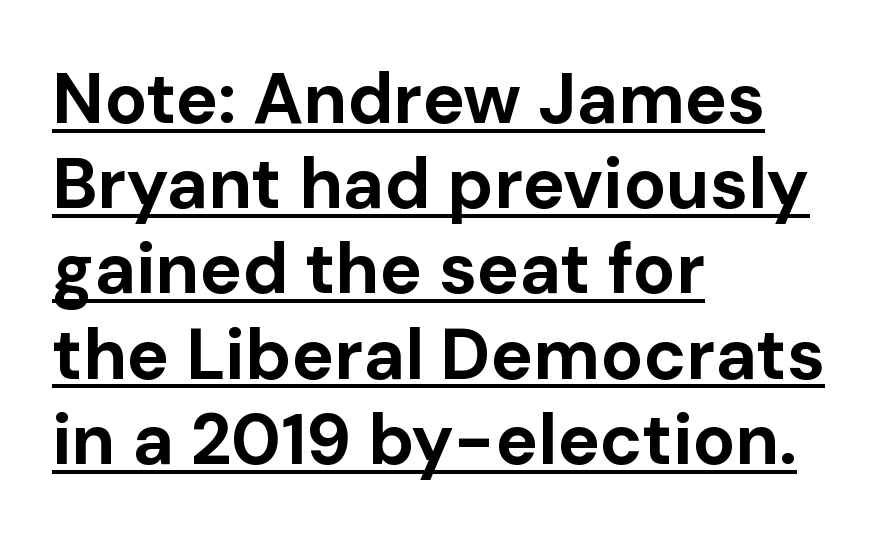
{"serif": "no", "italic": "no", "bold": "yes", "weight": "bold", "width": "normal", "stroke_contrast": "low", "x_height": "medium", "monospaced": "no", "underline": "yes", "align": "left", "line_spacing_ratio": 1.2, "letter_spacing": "normal", "letter_spacing_em": 0.0, "glyph_px": 71}
